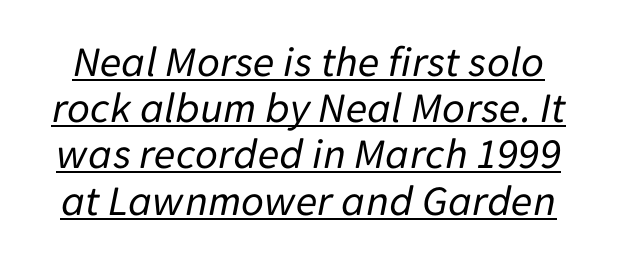
Q: Is the text bold? A: No.
Q: Is the text italic (slanted)? A: Yes, it leans right by about 11 degrees.
Q: Is the text underlined? A: Yes.
Q: Is the spacing between letters normal or unusually wide? A: Normal.
Q: Is the spacing between lines tight, normal or loose? A: Tight.
Q: Width (condensed, normal, or wide)? A: Normal.
Q: Stroke contrast? A: Low.
Q: x-height? A: Medium.
Q: Monospaced? A: No.
